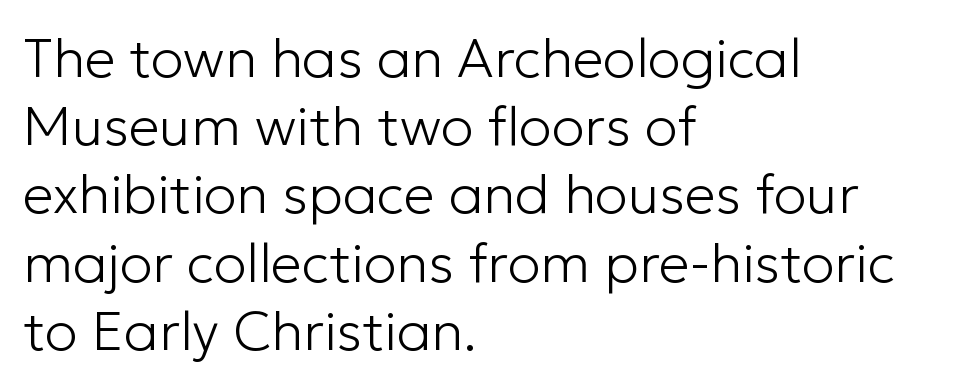
The image shows 55 px light sans-serif type, upright; set left-aligned, line spacing 1.24x, normal letter spacing, not underlined; low stroke contrast and a medium x-height.
